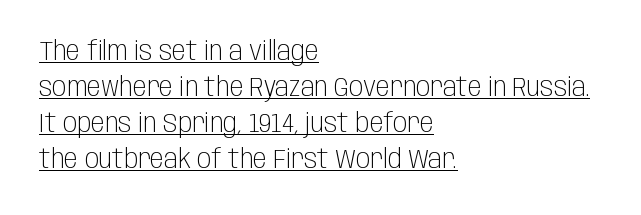
The space between consecutive lines is moderate. The sample's only ornament is a line tracing under the words. You could call the tracking neutral — neither tight nor loose. On a weight scale, this lands at 450 or below. Designer's note — italics off, roman on. Teacher's note: observe the even left margin — that is flush-left alignment.
